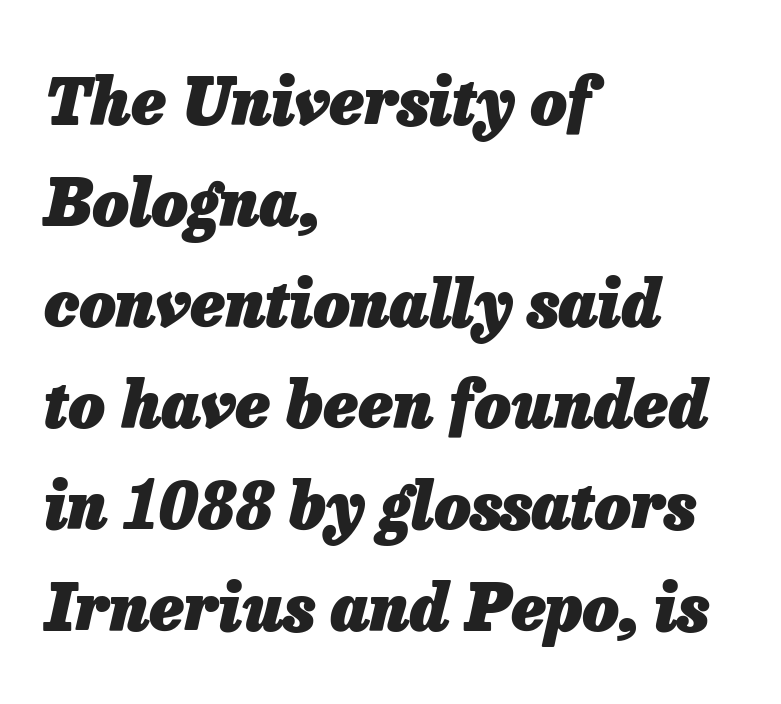
Q: Is the text bold? A: Yes.
Q: Is the text italic (slanted)? A: Yes, it leans right by about 13 degrees.
Q: Is the text underlined? A: No.
Q: How is the paragraph aligned? A: Left-aligned.
Q: Is the spacing between letters normal or unusually wide? A: Normal.
Q: Is the spacing between lines tight, normal or loose? A: Normal.
Q: Width (condensed, normal, or wide)? A: Normal.
Q: Stroke contrast? A: Low.
Q: x-height? A: Medium.
Q: Monospaced? A: No.
